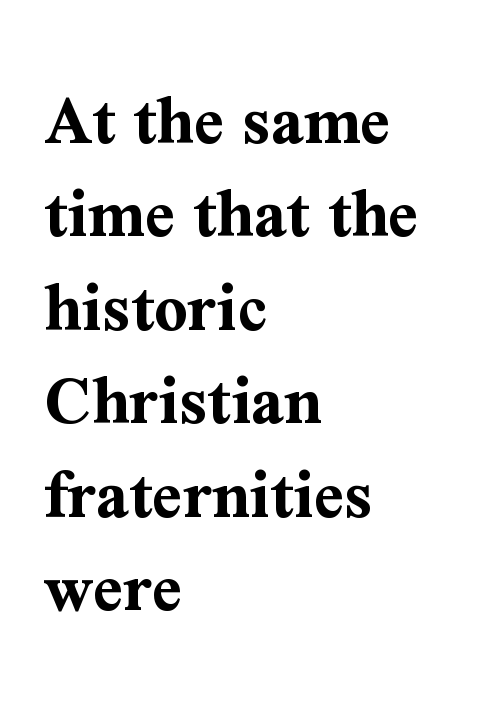
Emphasis by weight is at full strength: bold. Does extra space separate the letters? No, they use regular spacing. I'd call this a serif setting — the letters wear small feet. The space between consecutive lines is moderate. Designer's note — italics off, roman on. Varying glyph widths throughout — classic text-font behaviour.
